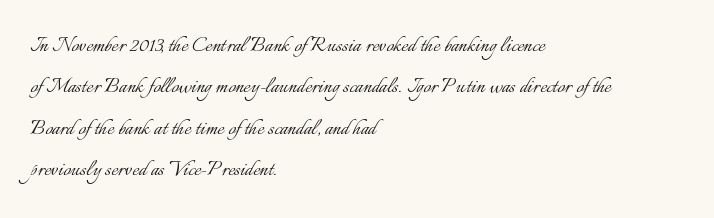
{"bold": "no", "underline": "no", "align": "left", "line_spacing": "normal", "line_spacing_ratio": 1.59, "letter_spacing": "normal", "letter_spacing_em": 0.0, "glyph_px": 26}
